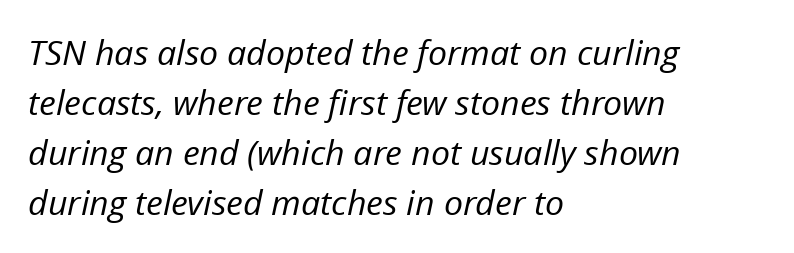
Honestly, the row spacing looks completely unremarkable. Each row of text sits above clean, open space. Left-aligned paragraph, ragged on the right. These lines are rendered in a variable-pitch font.
